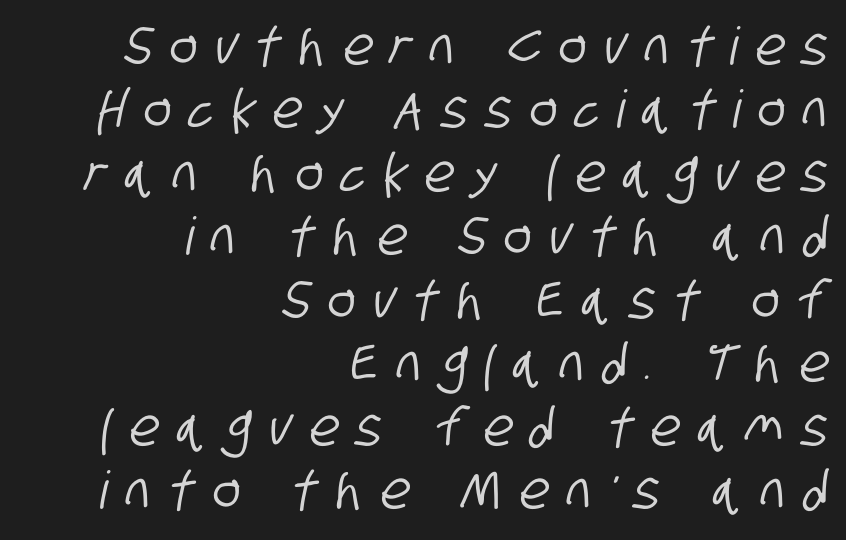
Q: Is the typeface a serif or a sans-serif typeface? A: Sans-serif.
Q: Is the text underlined? A: No.
Q: How is the paragraph aligned? A: Right-aligned.
Q: Is the spacing between letters normal or unusually wide? A: Unusually wide.
Q: Width (condensed, normal, or wide)? A: Condensed.
Q: Stroke contrast? A: Low.
Q: x-height? A: Large.
Q: Monospaced? A: No.
